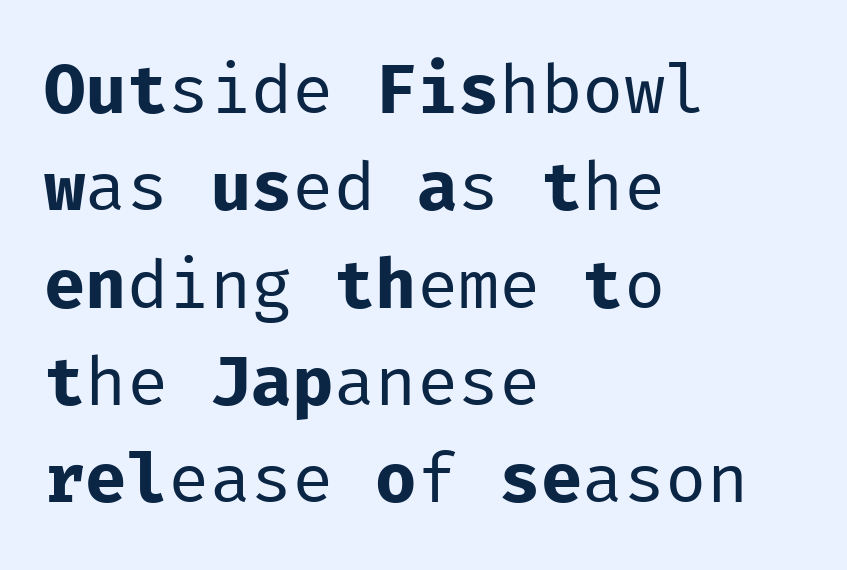
Which margin do the lines hug? The left one — the right edge is uneven. Observe the absence of serifs on each vertical stroke in this sample. Monospaced: the letters line up in strict vertical columns. Students, observe: this is what conventionally led text looks like. Caption: standard tracking, unaltered.
